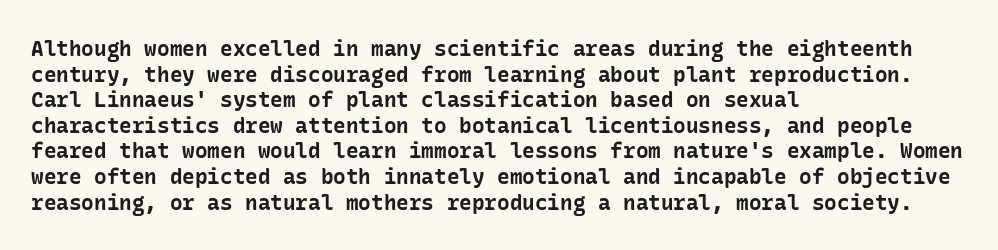
{"italic": "no", "bold": "yes", "underline": "no", "align": "left", "line_spacing_ratio": 1.22, "letter_spacing": "normal", "letter_spacing_em": 0.0, "glyph_px": 21}
